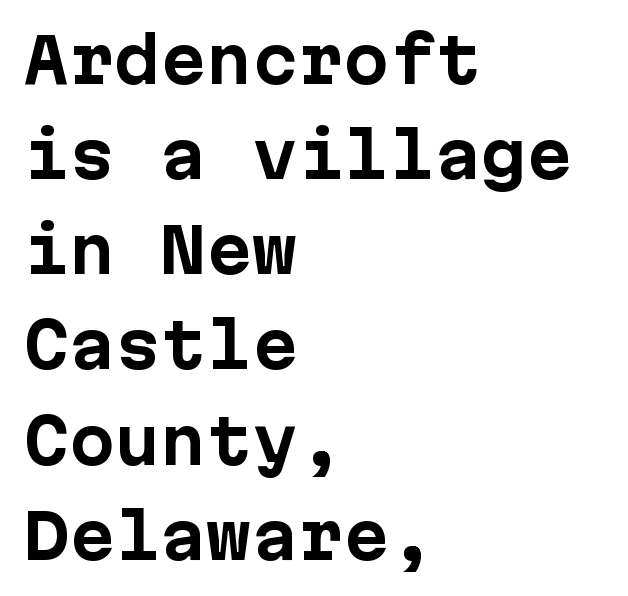
{"serif": "no", "italic": "no", "bold": "yes", "weight": "bold", "width": "normal", "stroke_contrast": "low", "x_height": "medium", "underline": "no", "align": "left", "line_spacing": "normal", "line_spacing_ratio": 1.56, "letter_spacing": "normal", "letter_spacing_em": 0.0, "glyph_px": 61}
